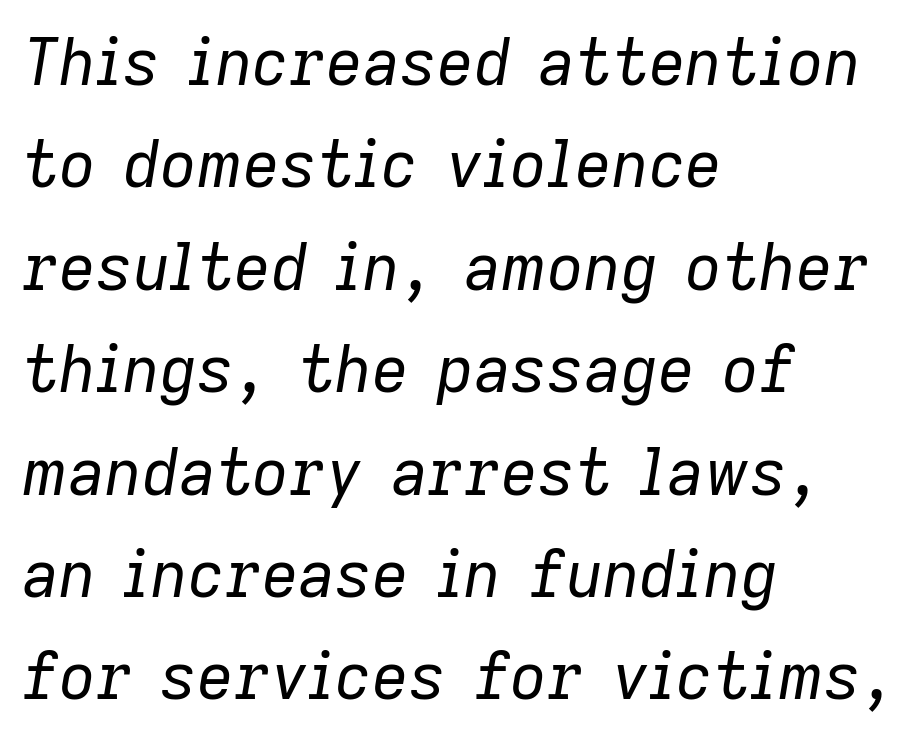
{"italic": "yes", "lean": "right", "slant_degrees": 9, "bold": "no", "weight": "regular", "width": "normal", "stroke_contrast": "low", "x_height": "medium", "monospaced": "no", "underline": "no", "align": "left", "line_spacing": "normal", "line_spacing_ratio": 1.6, "letter_spacing": "normal", "letter_spacing_em": 0.0, "glyph_px": 64}
